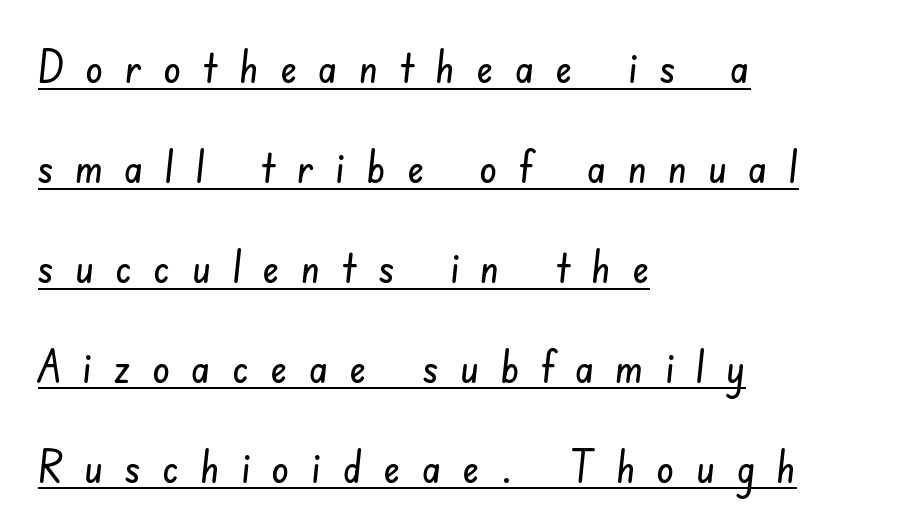
A typesetter would call this proportional, since set widths differ per character. Leading: increased. Short note: letters widely spaced. The rag falls on the right side of this text block. No feet cap the strokes, marking this as sans-serif type. These characters rest on top of a visible drawn line.
